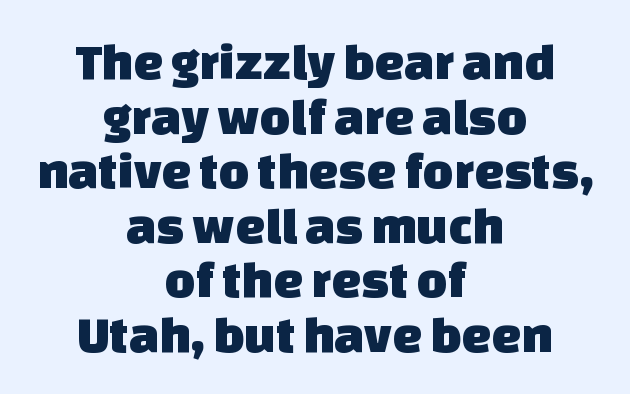
The image shows 53 px sans-serif type; set centered, tight line spacing (1.03x), normal letter spacing, not underlined; low stroke contrast and a large x-height.
